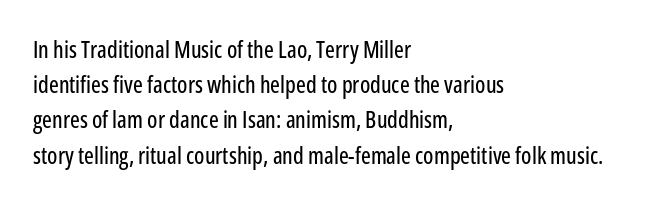
The designer left line spacing at the default. The face used here is rendered with its standard letterfit. The letters stand upright; this is a roman face. The rag falls on the right side of this text block. The words here are not underlined.
